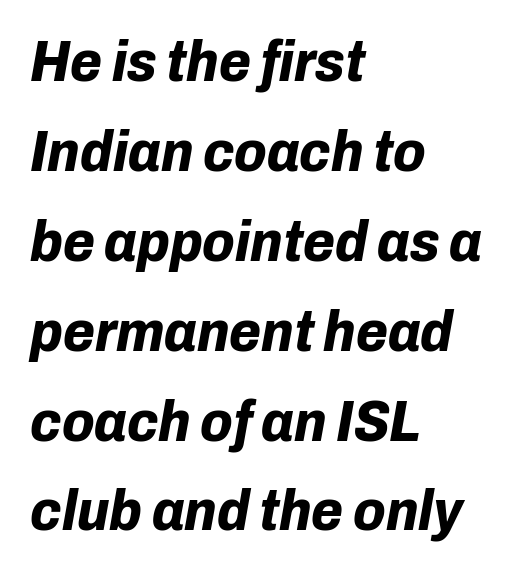
{"italic": "yes", "lean": "right", "slant_degrees": 10, "bold": "yes", "weight": "bold", "width": "normal", "stroke_contrast": "low", "x_height": "medium", "monospaced": "no", "underline": "no", "align": "left", "line_spacing": "normal", "line_spacing_ratio": 1.55, "letter_spacing": "normal", "letter_spacing_em": 0.0, "glyph_px": 58}
